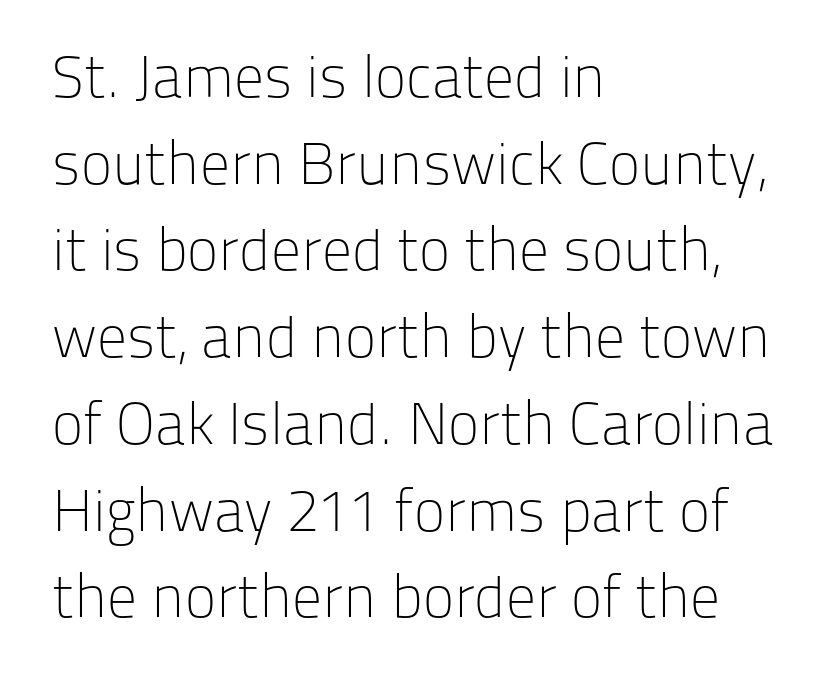
Short and long lines alike share a common starting point at left. Letterform terminals end flat and unadorned throughout the passage. Varying glyph widths throughout — classic text-font behaviour. This sample uses plain, unmodified letter spacing. Posture: straight, roman, zero tilt. Whoever set this chose a conventional vertical rhythm.
